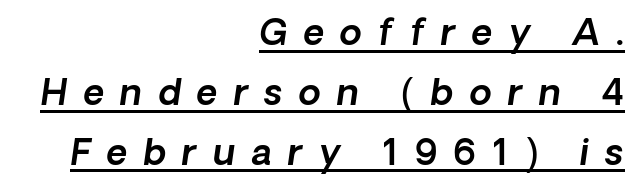
{"serif": "no", "width": "normal", "x_height": "medium", "monospaced": "no", "underline": "yes", "align": "right", "line_spacing": "normal", "line_spacing_ratio": 1.66, "letter_spacing": "wide", "letter_spacing_em": 0.45, "glyph_px": 36}
